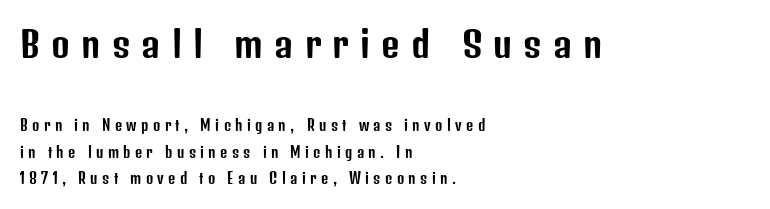
Q: Is the text italic (slanted)? A: No, it is upright.
Q: Is the typeface a serif or a sans-serif typeface? A: Sans-serif.
Q: Is the text underlined? A: No.
Q: How is the paragraph aligned? A: Left-aligned.
Q: Is the spacing between letters normal or unusually wide? A: Unusually wide.
Q: Which block of text is set in a larger size, the first (top) or the second (bottom)? A: The first (top) one.
Q: Width (condensed, normal, or wide)? A: Condensed.
Q: Stroke contrast? A: Low.
Q: x-height? A: Medium.
Q: Monospaced? A: No.
